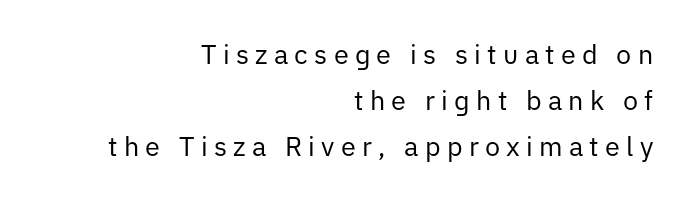
{"italic": "no", "bold": "no", "underline": "no", "align": "right", "line_spacing": "normal", "line_spacing_ratio": 1.7, "letter_spacing": "wide", "letter_spacing_em": 0.23, "glyph_px": 27}
